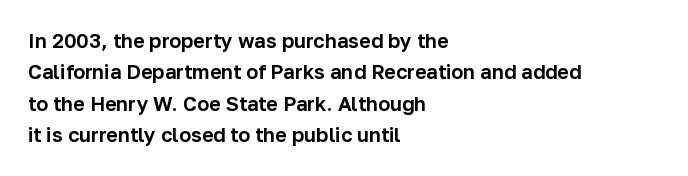
Q: Is the text italic (slanted)? A: No, it is upright.
Q: Is the text underlined? A: No.
Q: How is the paragraph aligned? A: Left-aligned.
Q: Is the spacing between letters normal or unusually wide? A: Normal.
Q: Is the spacing between lines tight, normal or loose? A: Normal.
